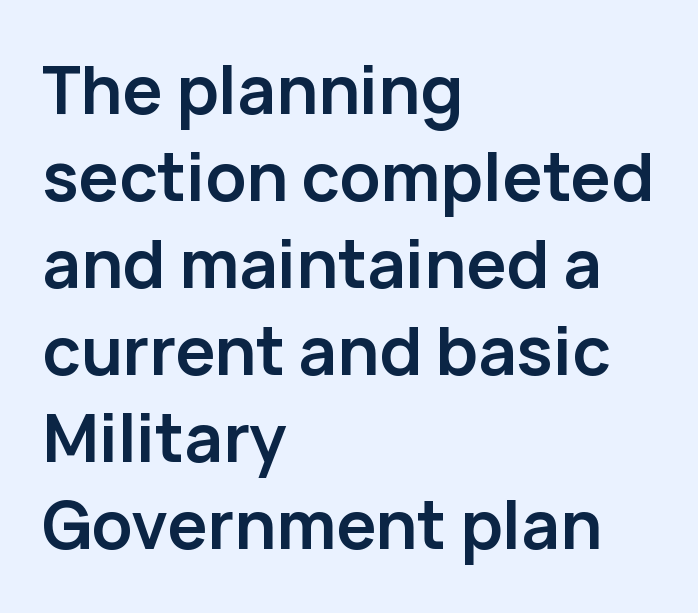
{"serif": "no", "italic": "no", "bold": "yes", "weight": "semibold", "width": "normal", "stroke_contrast": "low", "x_height": "medium", "monospaced": "no", "underline": "no", "align": "left", "line_spacing": "normal", "line_spacing_ratio": 1.3, "letter_spacing": "normal", "letter_spacing_em": 0.0, "glyph_px": 67}
